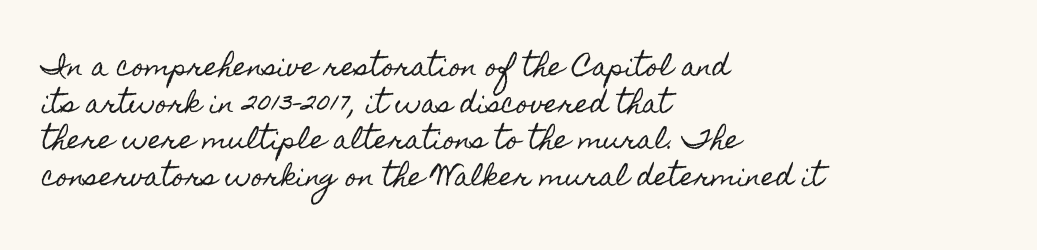
{"underline": "no", "align": "left", "line_spacing": "normal", "line_spacing_ratio": 1.47, "letter_spacing": "normal", "letter_spacing_em": 0.0, "glyph_px": 25}
